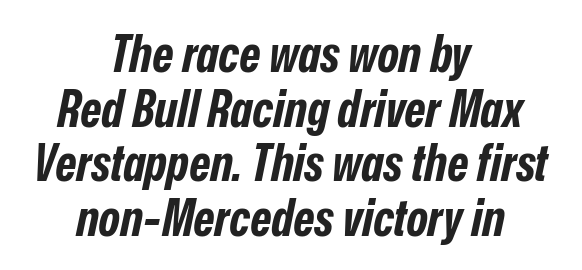
{"italic": "yes", "lean": "right", "slant_degrees": 12, "bold": "yes", "weight": "bold", "width": "condensed", "stroke_contrast": "low", "x_height": "medium", "monospaced": "no", "underline": "no", "align": "center", "line_spacing": "tight", "line_spacing_ratio": 1.07, "letter_spacing": "normal", "letter_spacing_em": 0.0, "glyph_px": 51}
